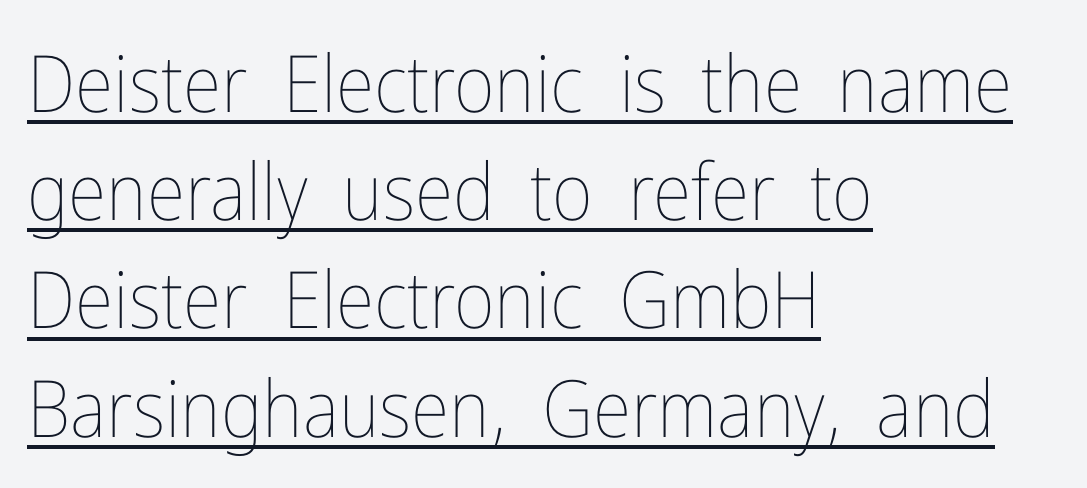
{"italic": "no", "bold": "no", "weight": "thin", "width": "condensed", "stroke_contrast": "low", "x_height": "medium", "monospaced": "no", "underline": "yes", "align": "left", "line_spacing": "normal", "line_spacing_ratio": 1.37, "letter_spacing": "normal", "letter_spacing_em": 0.0, "glyph_px": 79}
